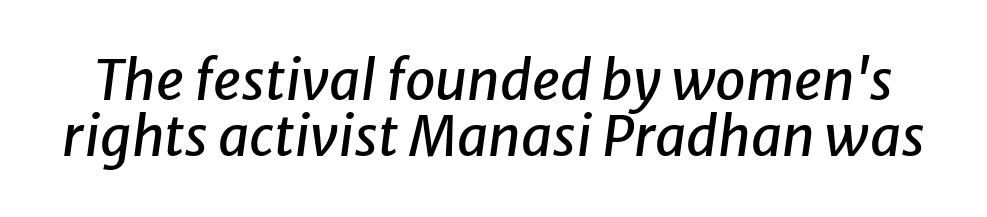
The image shows 55 px text type, italic (leaning right); set tight line spacing (1.01x), normal letter spacing, not underlined; low stroke contrast and a medium x-height.
